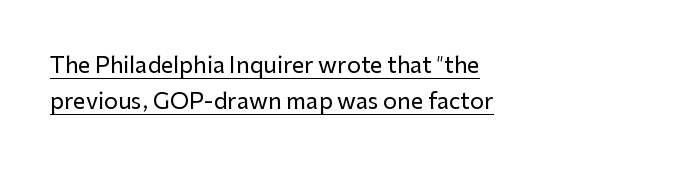
Q: Is the text italic (slanted)? A: No, it is upright.
Q: Is the text underlined? A: Yes.
Q: How is the paragraph aligned? A: Left-aligned.
Q: Is the spacing between letters normal or unusually wide? A: Normal.
Q: Is the spacing between lines tight, normal or loose? A: Normal.
